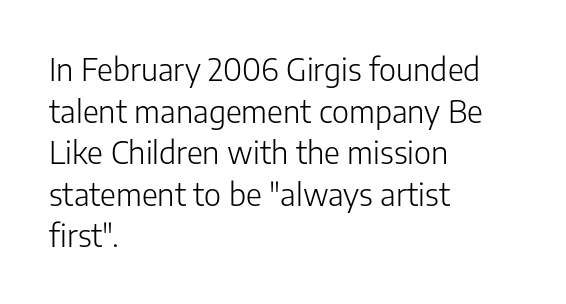
The image shows 31 px light sans-serif type, upright; set left-aligned, normal line spacing (1.34x), normal letter spacing, not underlined; low stroke contrast and a medium x-height.
